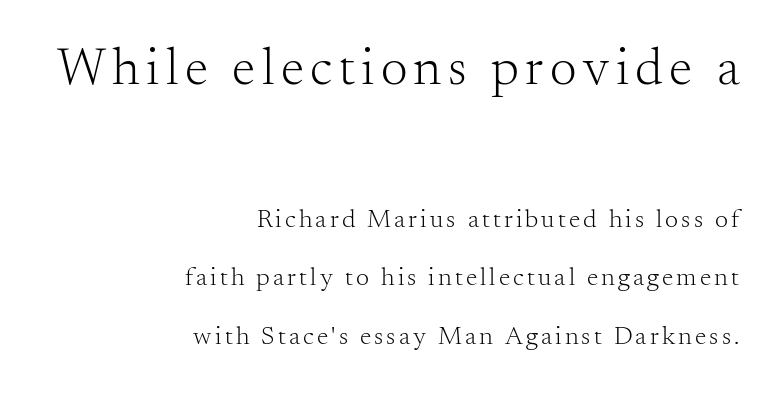
Q: Is the text bold? A: No.
Q: Is the text italic (slanted)? A: No, it is upright.
Q: Is the typeface a serif or a sans-serif typeface? A: Serif.
Q: Is the text underlined? A: No.
Q: How is the paragraph aligned? A: Right-aligned.
Q: Is the spacing between lines tight, normal or loose? A: Loose.
Q: Which block of text is set in a larger size, the first (top) or the second (bottom)? A: The first (top) one.
Q: Width (condensed, normal, or wide)? A: Normal.
Q: Stroke contrast? A: Medium.
Q: x-height? A: Small.
Q: Monospaced? A: No.
